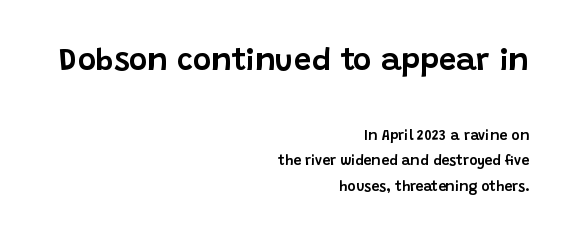
Every character sits straight up, as roman type does. Examine the stroke ends and you'll find no serifs. These lines stack with their right ends in a neat column. Caption: standard tracking, unaltered. Looks like regular typesetting: each glyph gets only the width it needs.
